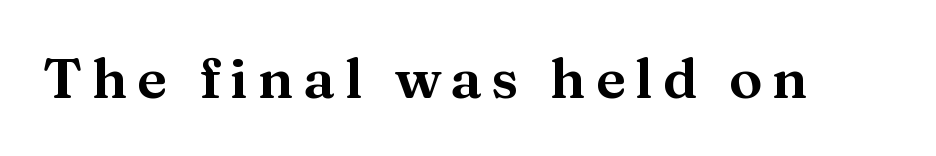
Q: Is the text italic (slanted)? A: No, it is upright.
Q: Is the typeface a serif or a sans-serif typeface? A: Serif.
Q: Is the text underlined? A: No.
Q: Width (condensed, normal, or wide)? A: Wide.
Q: Stroke contrast? A: Medium.
Q: x-height? A: Medium.
Q: Monospaced? A: No.
